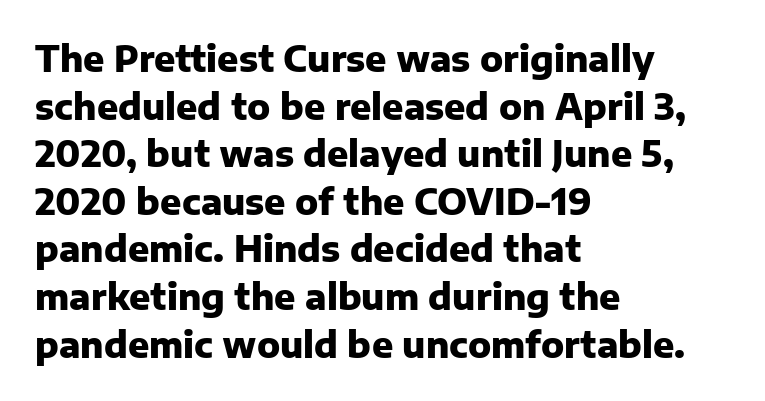
Caption: standard tracking, unaltered. Do the letters lean? They stand straight. Each new line begins a customary step beneath the previous one. The text block is weighted toward the left margin, trailing off unevenly rightward.
